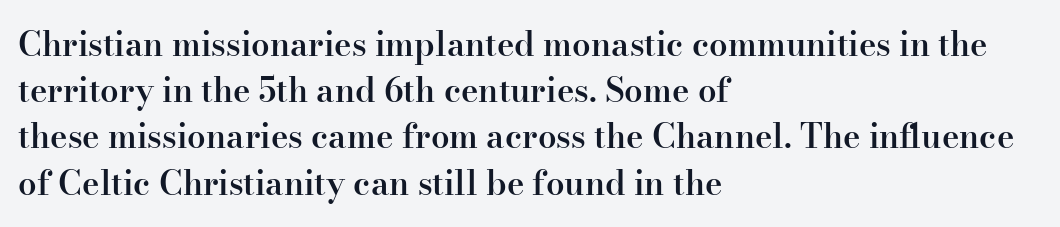
This sample has the flowing, uneven cadence of proportional lettering. Emphasis by weight is partial: semibold. Nobody drew a line under any word here. The designer left line spacing at the default. Characters follow at the spacing the type designer built in. This is serif lettering, the kind often seen in printed books.
